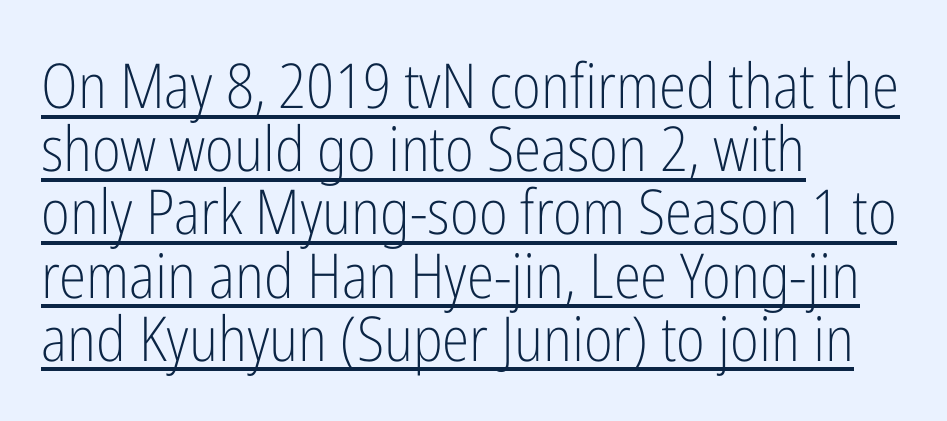
Q: Is the text bold? A: No.
Q: Is the text italic (slanted)? A: No, it is upright.
Q: Is the typeface a serif or a sans-serif typeface? A: Sans-serif.
Q: Is the text underlined? A: Yes.
Q: How is the paragraph aligned? A: Left-aligned.
Q: Is the spacing between letters normal or unusually wide? A: Normal.
Q: Is the spacing between lines tight, normal or loose? A: Tight.
Q: Width (condensed, normal, or wide)? A: Condensed.
Q: Stroke contrast? A: Low.
Q: x-height? A: Medium.
Q: Monospaced? A: No.
